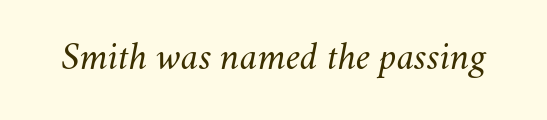
Q: Is the text bold? A: No.
Q: Is the text italic (slanted)? A: Yes, it leans right by about 11 degrees.
Q: Is the text underlined? A: No.
Q: Is the spacing between letters normal or unusually wide? A: Normal.
Q: Width (condensed, normal, or wide)? A: Normal.
Q: Stroke contrast? A: Medium.
Q: x-height? A: Small.
Q: Monospaced? A: No.
